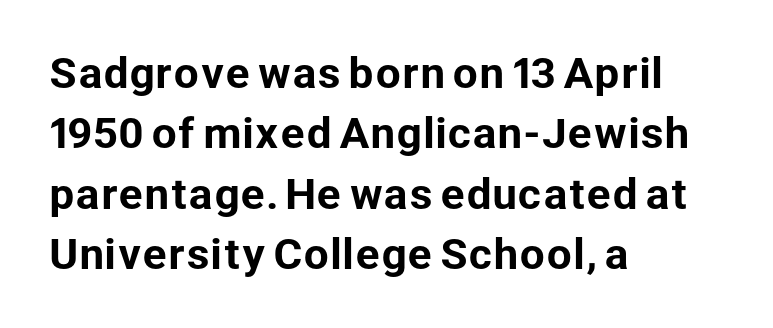
The image shows 40 px sans-serif type, upright; set left-aligned, normal line spacing (1.51x), normal letter spacing, not underlined; low stroke contrast and a medium x-height.
